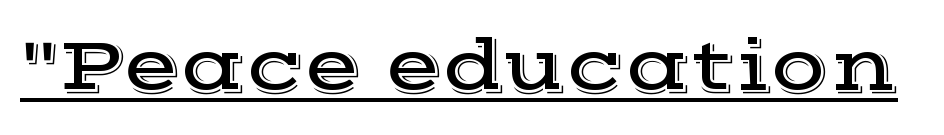
The image shows 75 px wide serif type, upright; set normal letter spacing, underlined; a medium x-height.
